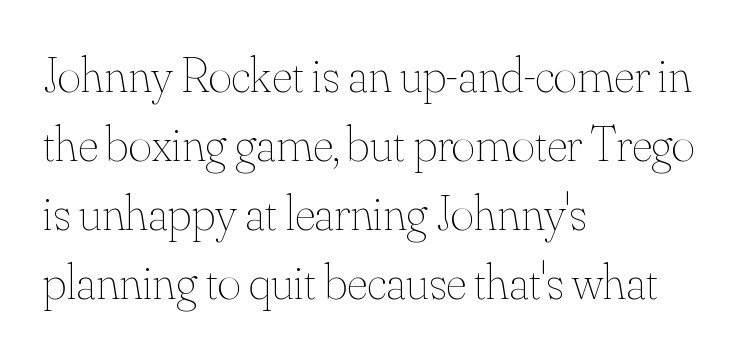
Which margin do the lines hug? The left one — the right edge is uneven. Do the characters align in a grid? No, the font is proportional. No italicization has been applied; the sample stays upright. The string is rendered with underlining switched off. Bold? No — there's no thickening of the strokes.
